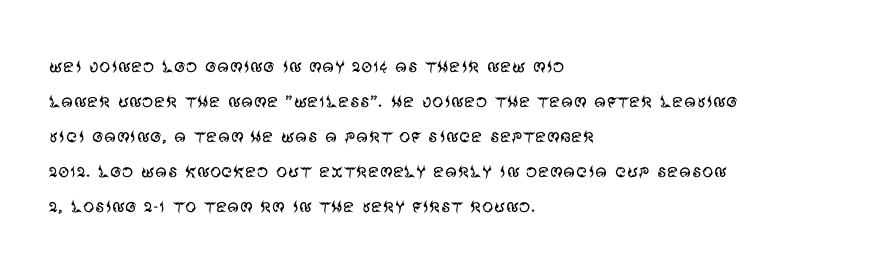
Q: Is the text bold? A: No.
Q: Is the text italic (slanted)? A: No, it is upright.
Q: Is the text underlined? A: No.
Q: How is the paragraph aligned? A: Left-aligned.
Q: Is the spacing between letters normal or unusually wide? A: Normal.
Q: Is the spacing between lines tight, normal or loose? A: Normal.
